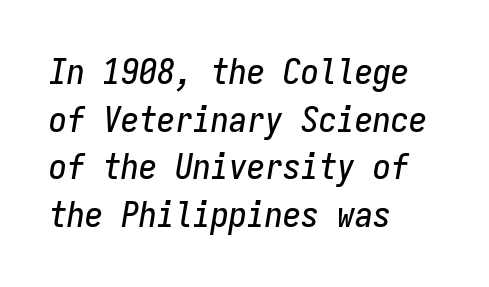
Q: Is the text italic (slanted)? A: Yes, it leans right by about 9 degrees.
Q: Is the text underlined? A: No.
Q: How is the paragraph aligned? A: Left-aligned.
Q: Is the spacing between letters normal or unusually wide? A: Normal.
Q: Is the spacing between lines tight, normal or loose? A: Normal.
Q: Width (condensed, normal, or wide)? A: Condensed.
Q: Stroke contrast? A: Low.
Q: x-height? A: Medium.
Q: Monospaced? A: Yes.
